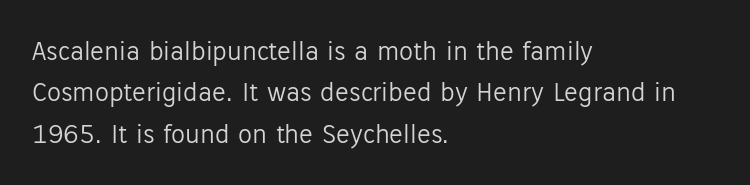
{"serif": "no", "italic": "no", "bold": "no", "weight": "light", "width": "normal", "stroke_contrast": "low", "x_height": "medium", "monospaced": "no", "underline": "no", "align": "left", "line_spacing": "normal", "line_spacing_ratio": 1.48, "letter_spacing": "normal", "letter_spacing_em": 0.0, "glyph_px": 28}
